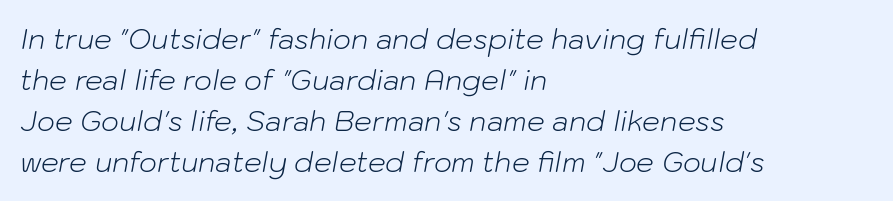
Q: Is the text bold? A: No.
Q: Is the text italic (slanted)? A: Yes, it leans right by about 10 degrees.
Q: Is the text underlined? A: No.
Q: How is the paragraph aligned? A: Left-aligned.
Q: Is the spacing between letters normal or unusually wide? A: Normal.
Q: Is the spacing between lines tight, normal or loose? A: Normal.
Q: Width (condensed, normal, or wide)? A: Normal.
Q: Stroke contrast? A: Low.
Q: x-height? A: Medium.
Q: Monospaced? A: No.
